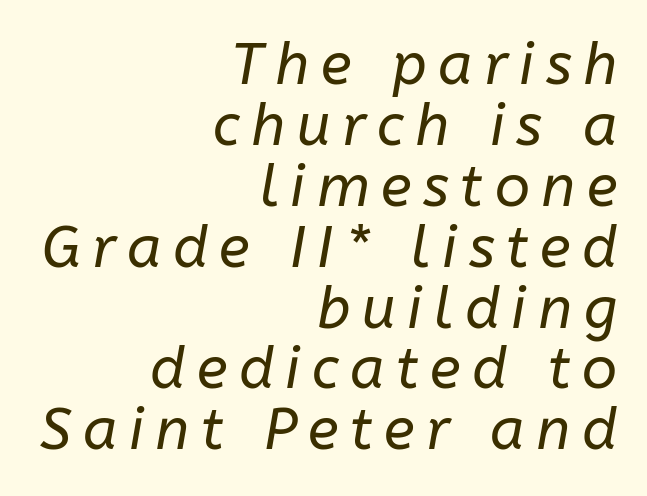
Cramped leading. The passage shown is typed in a proportional face where columns would drift. Alignment: flush right. Is the type slanted? Yes — the strokes lean at a clear angle. Lines of text with bare space underneath. How are the letters spaced? Widely, with obvious added tracking.
